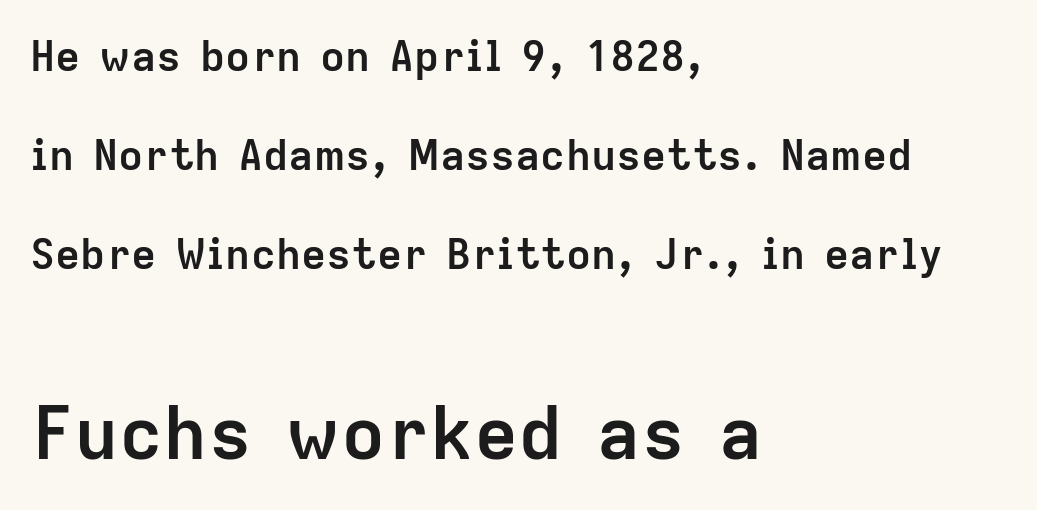
The horizontal fit of the characters is conventional and even. Proportional: the letters do not fall into vertical columns. The strokes are fattened all the way to bold. You can tell from the bare stems that sans-serif type was used. The emphasis by scale lands on block number two, below. Notice how the stems are strictly vertical — no italics here.
